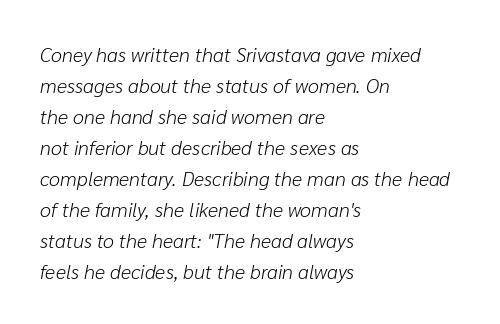
The image shows 20 px text type, italic (leaning right); set left-aligned, normal line spacing (1.55x), normal letter spacing, not underlined.
